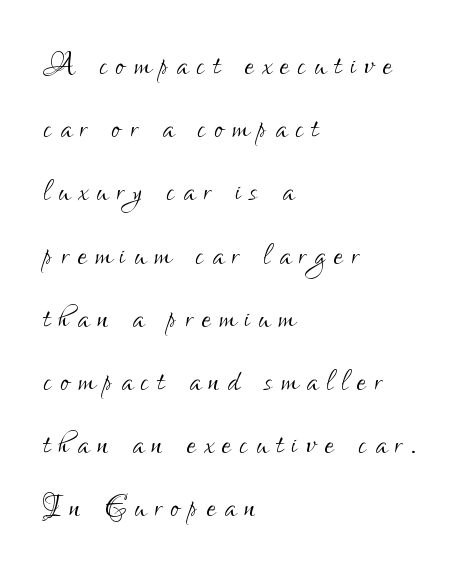
Words float on clear page, feet unadorned. In terms of letterspacing, this is a distinctly airy, spread setting. This rendering uses left alignment, leaving the right contour irregular.
